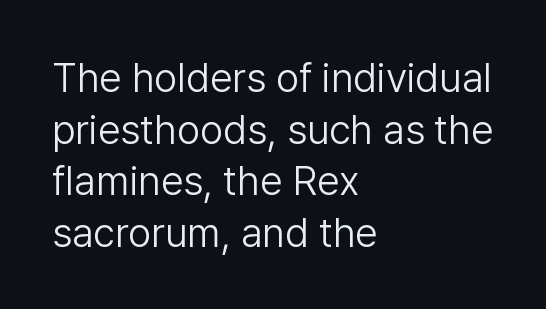
{"serif": "no", "italic": "no", "bold": "no", "weight": "light", "width": "normal", "stroke_contrast": "low", "x_height": "medium", "monospaced": "no", "underline": "no", "align": "left", "line_spacing": "normal", "line_spacing_ratio": 1.26, "letter_spacing": "normal", "letter_spacing_em": 0.0, "glyph_px": 41}
